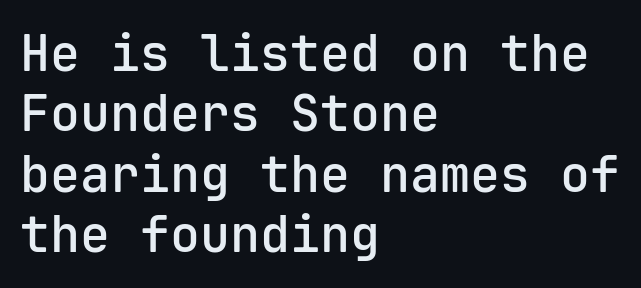
{"serif": "no", "italic": "no", "bold": "semi", "weight": "semibold", "width": "normal", "stroke_contrast": "low", "x_height": "medium", "monospaced": "yes", "underline": "no", "align": "left", "line_spacing_ratio": 1.21, "letter_spacing": "normal", "letter_spacing_em": 0.0, "glyph_px": 50}
